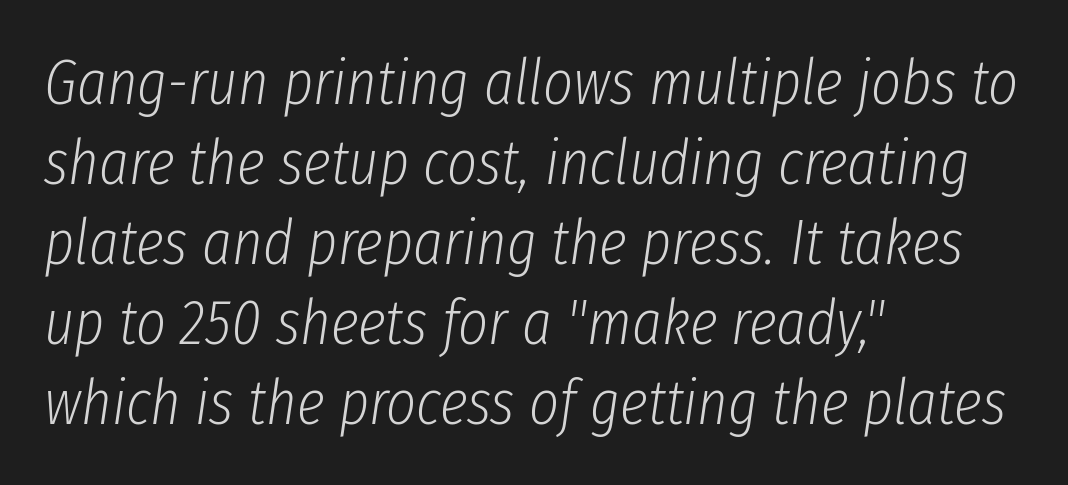
Do the characters align in a grid? No, the font is proportional. How would I describe the line gaps? Plain and ordinary. Honestly, there is no underline to notice here at all. Does the copy run flush right? No — it runs flush left. The whole block is typeset with a tilt.
